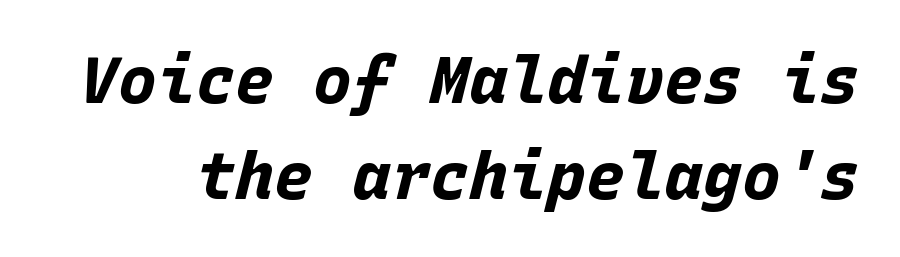
The image shows 65 px bold type, italic (leaning right), monospaced; set normal line spacing (1.47x), normal letter spacing, not underlined; low stroke contrast and a large x-height.
